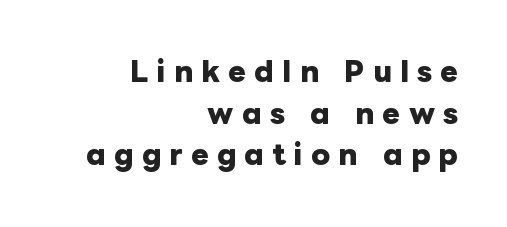
Right-aligned paragraph, ragged on the left. In terms of posture, this sample is upright. The rendering uses a moderate line-height, typical for paragraphs. The letterforms stand isolated, each surrounded by extra space.
